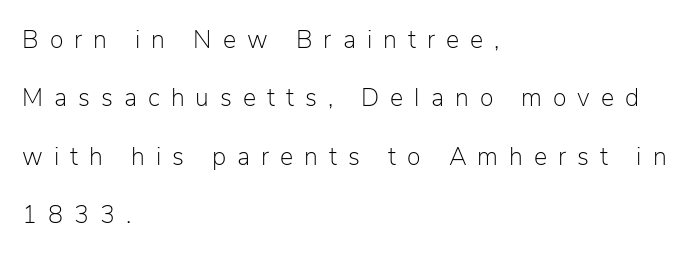
{"italic": "no", "bold": "no", "underline": "no", "align": "left", "line_spacing": "loose", "line_spacing_ratio": 2.34, "letter_spacing": "wide", "letter_spacing_em": 0.44, "glyph_px": 25}
